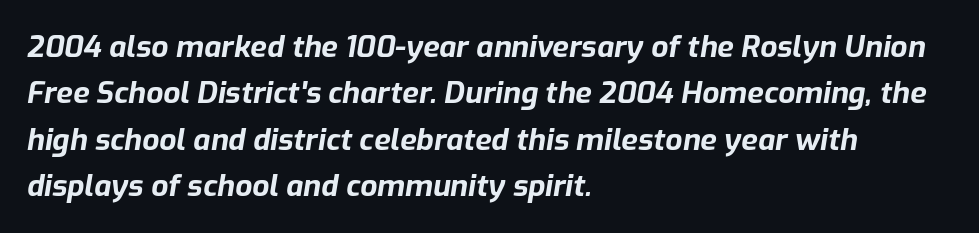
The image shows 30 px bold type, italic (leaning right); set left-aligned, normal line spacing (1.55x), normal letter spacing, not underlined; low stroke contrast and a medium x-height.
